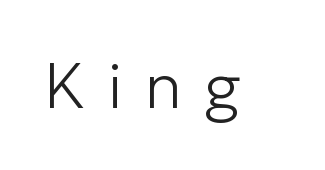
Q: Is the text bold? A: No.
Q: Is the text italic (slanted)? A: No, it is upright.
Q: Is the typeface a serif or a sans-serif typeface? A: Sans-serif.
Q: Is the text underlined? A: No.
Q: Is the spacing between letters normal or unusually wide? A: Unusually wide.
Q: Width (condensed, normal, or wide)? A: Normal.
Q: Stroke contrast? A: Low.
Q: x-height? A: Medium.
Q: Monospaced? A: No.
